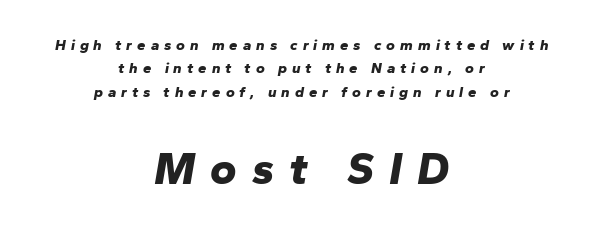
Underlining? Definitely not there. Which chunk is bigger? The second one — the bottom block dwarfs the top. The rendering inserts visible extra space after every character. Horizontal alignment here is central, giving a formal, balanced look. There's an unmistakable incline to the writing here. This is heavy type, rendered in bold.
